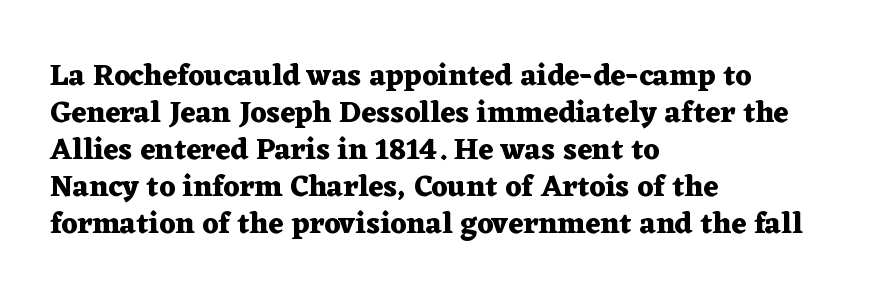
The image shows 30 px heavy, wide serif type, upright; set left-aligned, line spacing 1.23x, normal letter spacing, not underlined; medium stroke contrast and a medium x-height.
